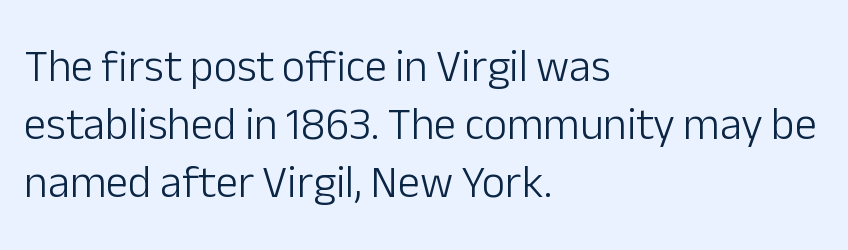
{"serif": "no", "italic": "no", "bold": "no", "weight": "light", "width": "normal", "stroke_contrast": "low", "x_height": "medium", "monospaced": "no", "underline": "no", "align": "left", "line_spacing": "normal", "line_spacing_ratio": 1.29, "letter_spacing": "normal", "letter_spacing_em": 0.0, "glyph_px": 45}
